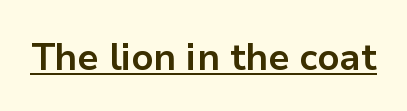
Q: Is the text bold? A: Yes.
Q: Is the text italic (slanted)? A: No, it is upright.
Q: Is the typeface a serif or a sans-serif typeface? A: Sans-serif.
Q: Is the text underlined? A: Yes.
Q: Is the spacing between letters normal or unusually wide? A: Normal.
Q: Width (condensed, normal, or wide)? A: Normal.
Q: Stroke contrast? A: Low.
Q: x-height? A: Medium.
Q: Monospaced? A: No.
